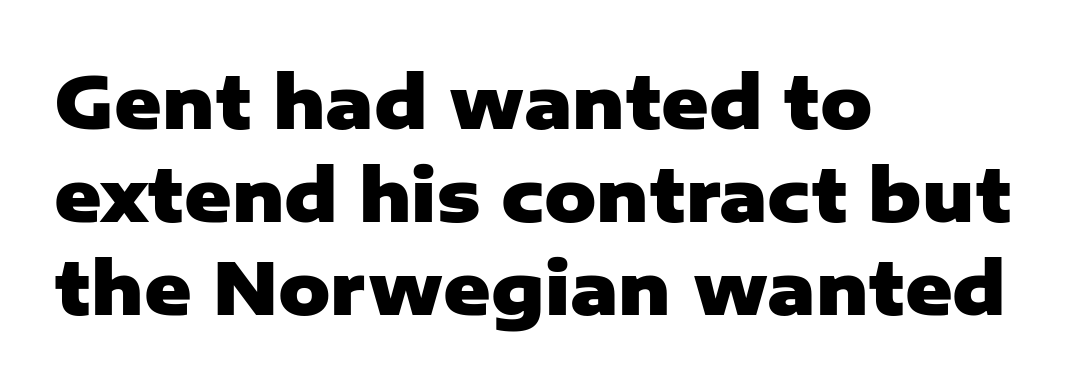
The gap between lines stays unmarked. Regarding leading, the lines here are spaced in the standard way. The characters look thick and weighty, a clear bold. The ragged edge is on the right, which tells us the setting is flush left.
